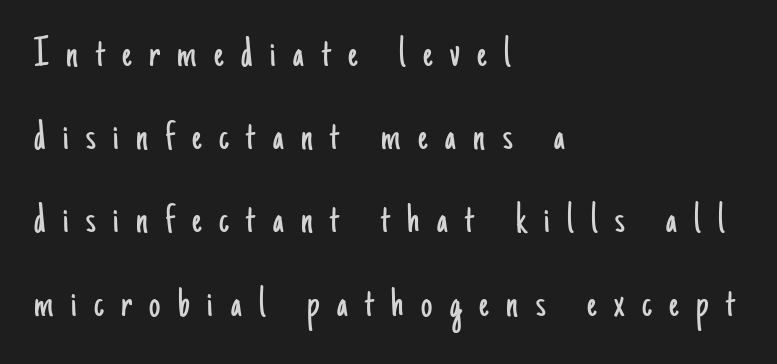
The passage shown has open, widely tracked lettering throughout. Compared with a centered layout, this one pins lines to the left instead. Italic? Not at all — the glyphs are vertical. Each letter's strokes conclude bluntly, with no projecting serifs.
